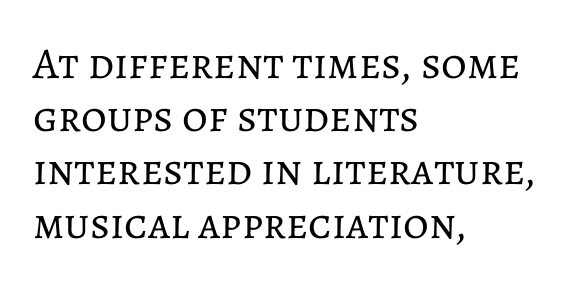
This sample uses an upright cut, with every glyph sitting square on the baseline. The setting favours the left margin, as ordinary paragraphs usually do. Each letter keeps its own natural width here, so spacing adapts to shape. Think standard paragraph weight, or any step lighter than that.
